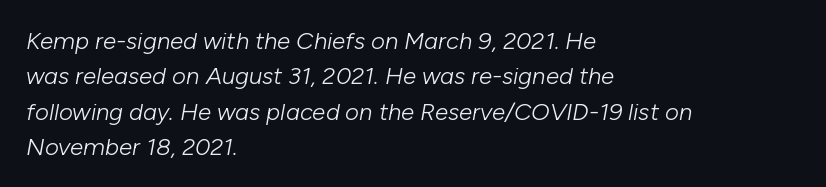
Q: Is the text bold? A: No.
Q: Is the text italic (slanted)? A: Yes, it leans right by about 10 degrees.
Q: Is the text underlined? A: No.
Q: How is the paragraph aligned? A: Left-aligned.
Q: Is the spacing between letters normal or unusually wide? A: Normal.
Q: Is the spacing between lines tight, normal or loose? A: Normal.
